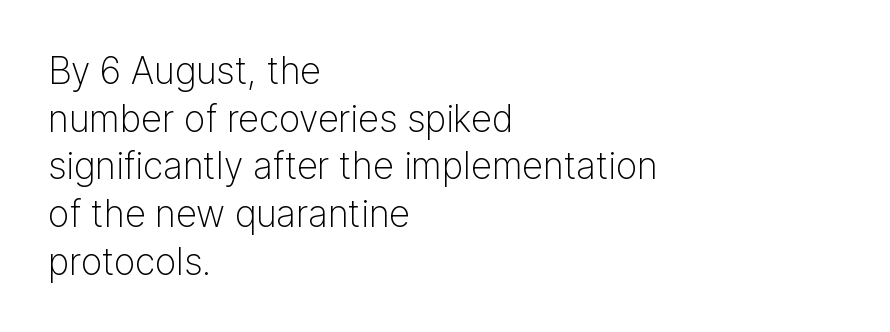
{"serif": "no", "italic": "no", "bold": "no", "weight": "light", "width": "normal", "stroke_contrast": "low", "x_height": "medium", "monospaced": "no", "underline": "no", "align": "left", "line_spacing": "normal", "line_spacing_ratio": 1.29, "letter_spacing": "normal", "letter_spacing_em": 0.0, "glyph_px": 37}
